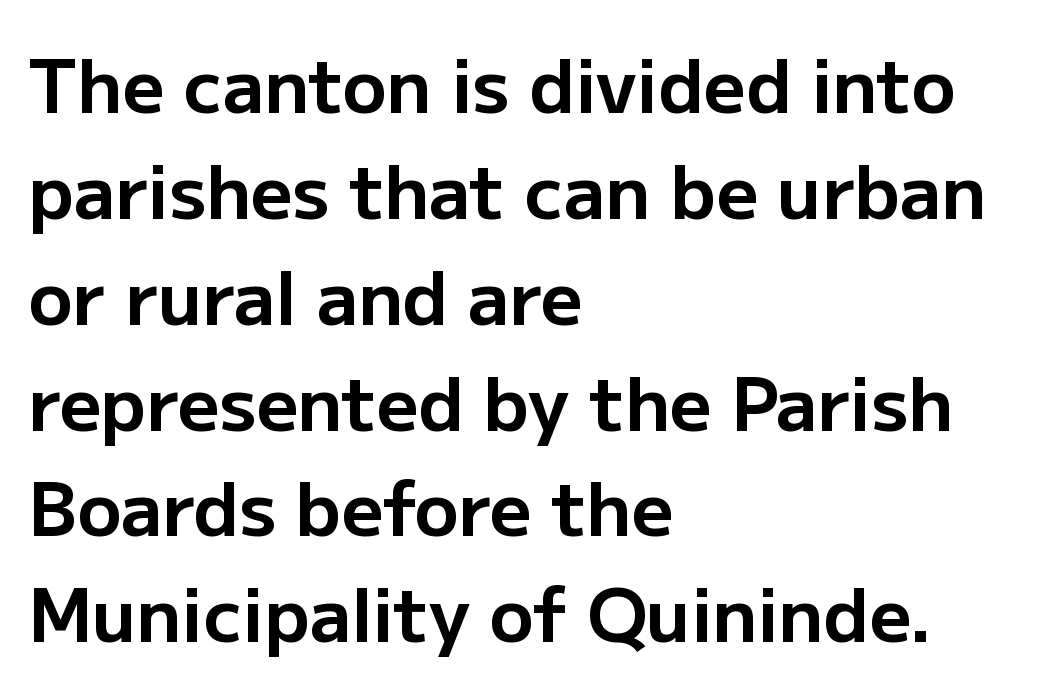
{"serif": "no", "italic": "no", "bold": "yes", "weight": "bold", "width": "normal", "stroke_contrast": "low", "x_height": "medium", "monospaced": "no", "underline": "no", "align": "left", "line_spacing": "normal", "line_spacing_ratio": 1.45, "letter_spacing": "normal", "letter_spacing_em": 0.0, "glyph_px": 73}
